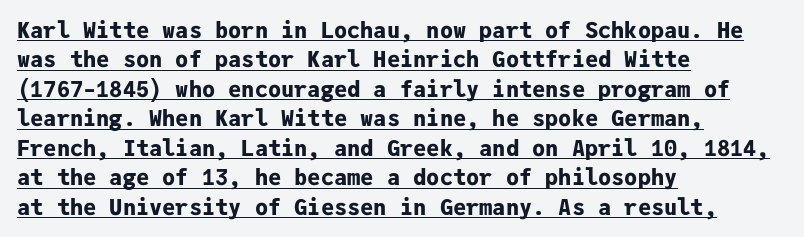
The image shows 22 px bold type, upright; set left-aligned, normal line spacing (1.34x), normal letter spacing, underlined.
